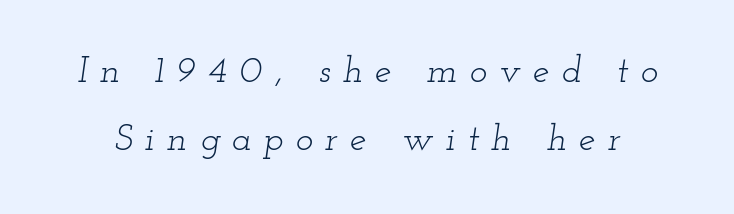
{"serif": "yes", "italic": "yes", "lean": "right", "slant_degrees": 12, "bold": "no", "weight": "light", "width": "wide", "stroke_contrast": "low", "x_height": "small", "monospaced": "no", "underline": "no", "line_spacing_ratio": 1.83, "letter_spacing": "wide", "letter_spacing_em": 0.33, "glyph_px": 37}
